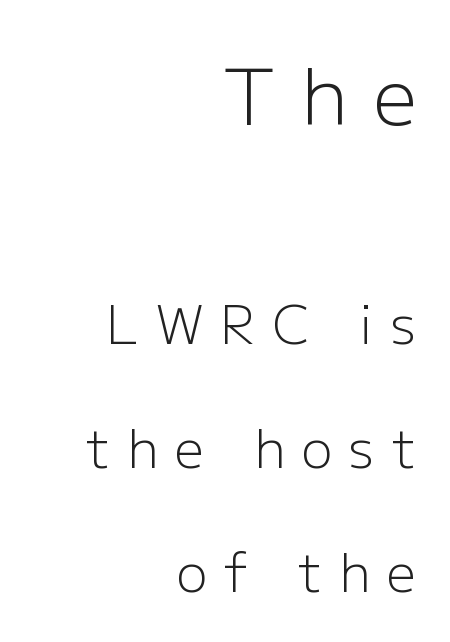
Q: Is the text bold? A: No.
Q: Is the text italic (slanted)? A: No, it is upright.
Q: Is the typeface a serif or a sans-serif typeface? A: Sans-serif.
Q: Is the text underlined? A: No.
Q: How is the paragraph aligned? A: Right-aligned.
Q: Is the spacing between letters normal or unusually wide? A: Unusually wide.
Q: Is the spacing between lines tight, normal or loose? A: Loose.
Q: Which block of text is set in a larger size, the first (top) or the second (bottom)? A: The first (top) one.
Q: Width (condensed, normal, or wide)? A: Normal.
Q: Stroke contrast? A: Low.
Q: x-height? A: Medium.
Q: Monospaced? A: No.
